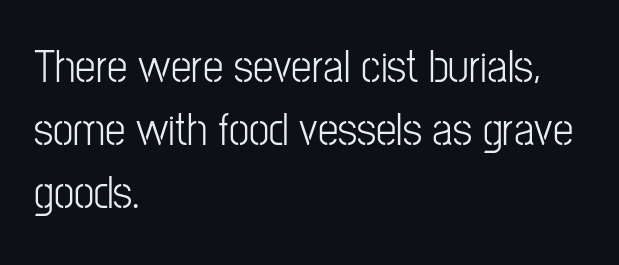
Tracking here is standard; glyphs follow each other at the usual distance. Beneath every word, the page is bare. The leading is moderate, giving the passage an even texture. Varying glyph widths throughout — classic text-font behaviour. Unlike a traditional serif, this face leaves its strokes unadorned. All the whitespace from short lines collects on the right.
